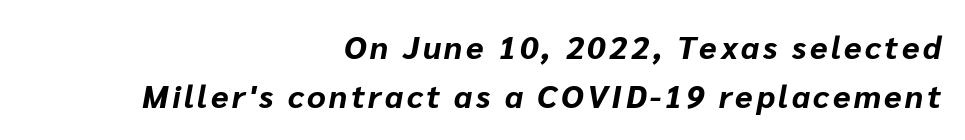
The font is running at its bold setting. The letters are slanted; this is an italic face. Successive baselines arrive at the customary interval. Descenders hang freely into open space. The face used here is proportionally spaced, like ordinary book or web type.
